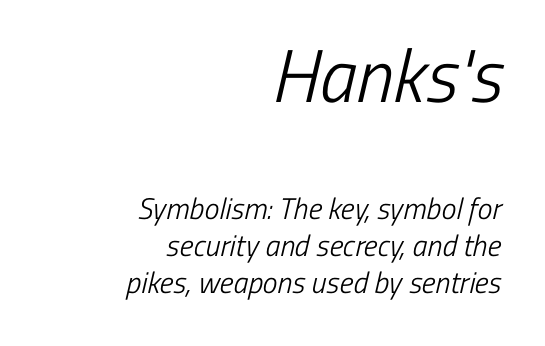
{"serif": "no", "bold": "no", "weight": "light", "width": "condensed", "stroke_contrast": "low", "x_height": "medium", "monospaced": "no", "underline": "no", "align": "right", "line_spacing_ratio": 1.22, "letter_spacing": "normal", "letter_spacing_em": 0.0, "larger_block": "first", "size_ratio": 2.5, "glyph_px": 75}
